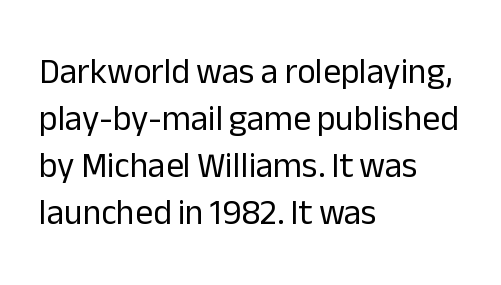
A roman cut, with each character standing at attention. Honestly, the row spacing looks completely unremarkable. Check the space under the baseline: it is left empty. Characters follow at the spacing the type designer built in.
